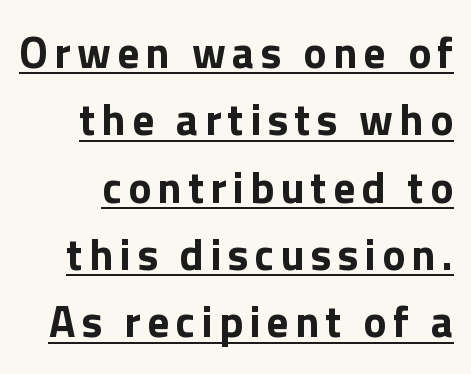
{"serif": "no", "italic": "no", "bold": "yes", "weight": "bold", "width": "normal", "x_height": "medium", "monospaced": "no", "underline": "yes", "line_spacing": "normal", "line_spacing_ratio": 1.53, "glyph_px": 44}
